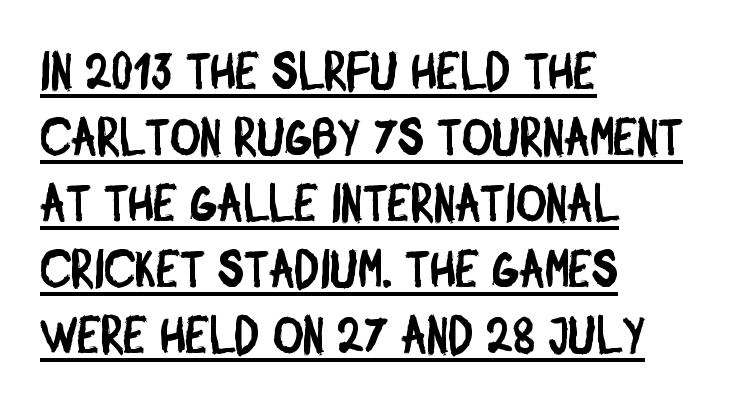
The image shows 52 px condensed sans-serif type; set left-aligned, normal line spacing (1.27x), normal letter spacing, underlined; low stroke contrast and a large x-height.
